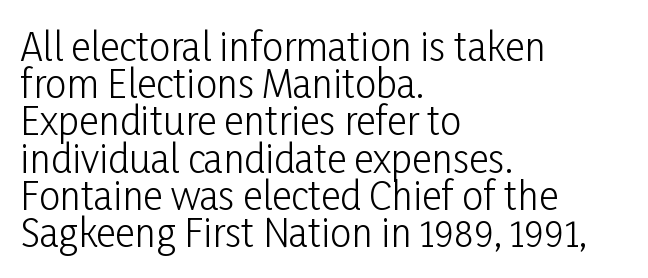
Q: Is the text bold? A: No.
Q: Is the text italic (slanted)? A: No, it is upright.
Q: Is the typeface a serif or a sans-serif typeface? A: Sans-serif.
Q: Is the text underlined? A: No.
Q: How is the paragraph aligned? A: Left-aligned.
Q: Is the spacing between letters normal or unusually wide? A: Normal.
Q: Is the spacing between lines tight, normal or loose? A: Tight.
Q: Width (condensed, normal, or wide)? A: Condensed.
Q: Stroke contrast? A: Low.
Q: x-height? A: Medium.
Q: Monospaced? A: No.
